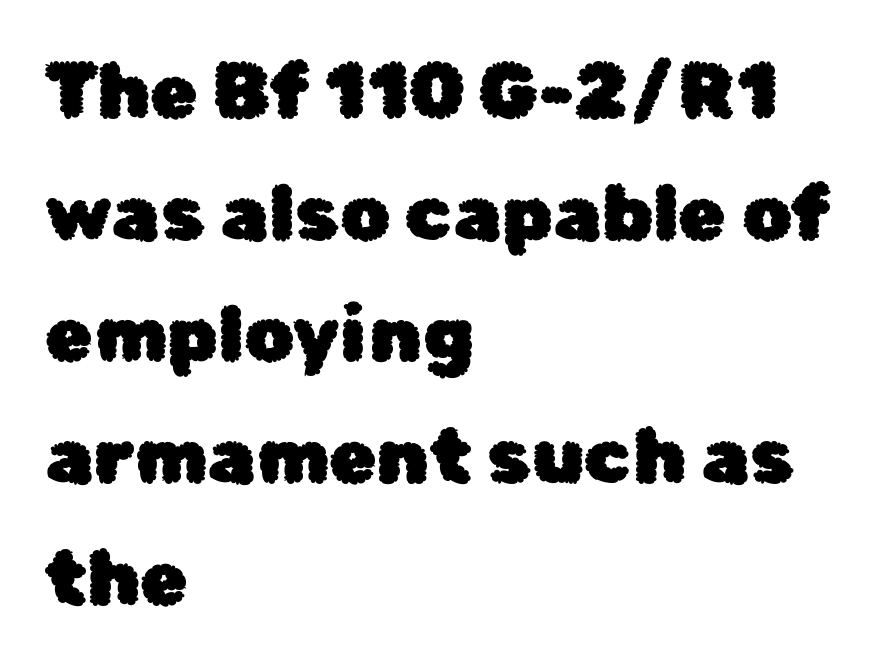
You can tell from the bare stems that sans-serif type was used. Regular leading. Observe the ordinary spacing: letters are neighbours, not strangers. It's the straight-up-and-down kind of type.
